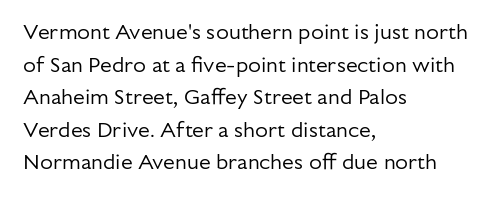
Q: Is the text bold? A: No.
Q: Is the text italic (slanted)? A: No, it is upright.
Q: Is the text underlined? A: No.
Q: How is the paragraph aligned? A: Left-aligned.
Q: Is the spacing between letters normal or unusually wide? A: Normal.
Q: Is the spacing between lines tight, normal or loose? A: Normal.
